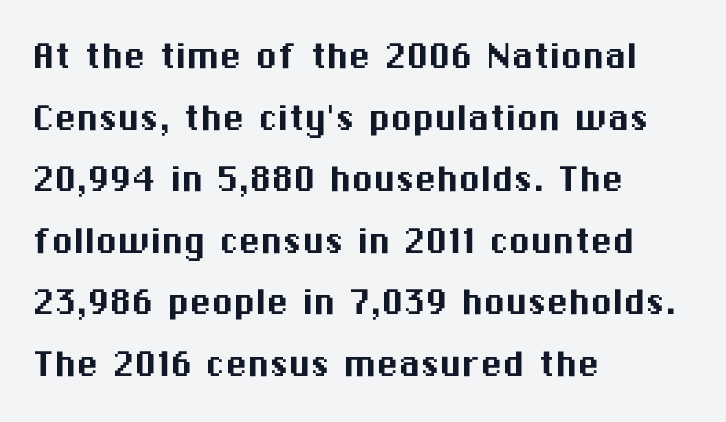
Q: Is the text italic (slanted)? A: No, it is upright.
Q: Is the typeface a serif or a sans-serif typeface? A: Sans-serif.
Q: Is the text underlined? A: No.
Q: How is the paragraph aligned? A: Left-aligned.
Q: Is the spacing between letters normal or unusually wide? A: Normal.
Q: Is the spacing between lines tight, normal or loose? A: Normal.
Q: Width (condensed, normal, or wide)? A: Normal.
Q: Stroke contrast? A: Medium.
Q: x-height? A: Medium.
Q: Monospaced? A: No.
